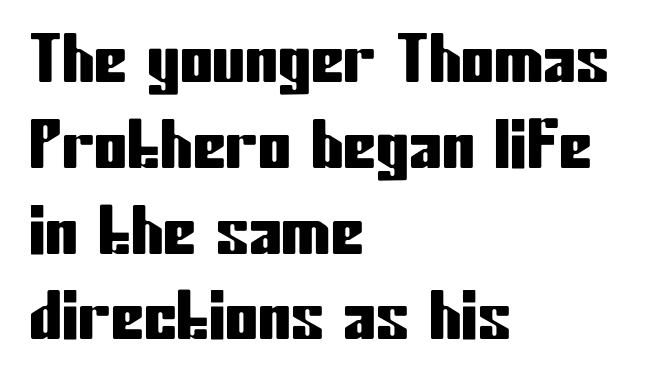
The image shows 66 px condensed sans-serif type, upright; set left-aligned, normal line spacing (1.3x), normal letter spacing, not underlined; low stroke contrast and a medium x-height.
